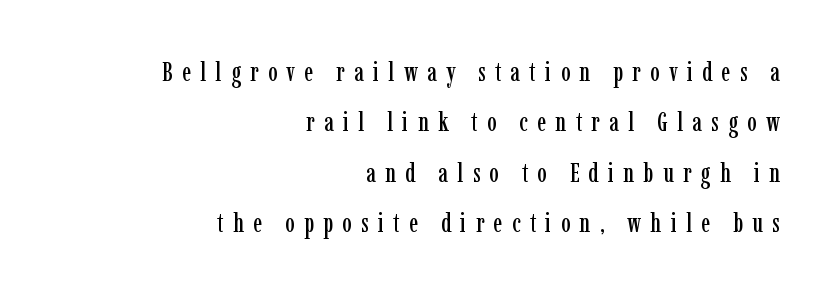
The image shows 27 px text type, upright; set right-aligned, line spacing 1.87x, unusually wide letter spacing (+0.34 em), not underlined.
